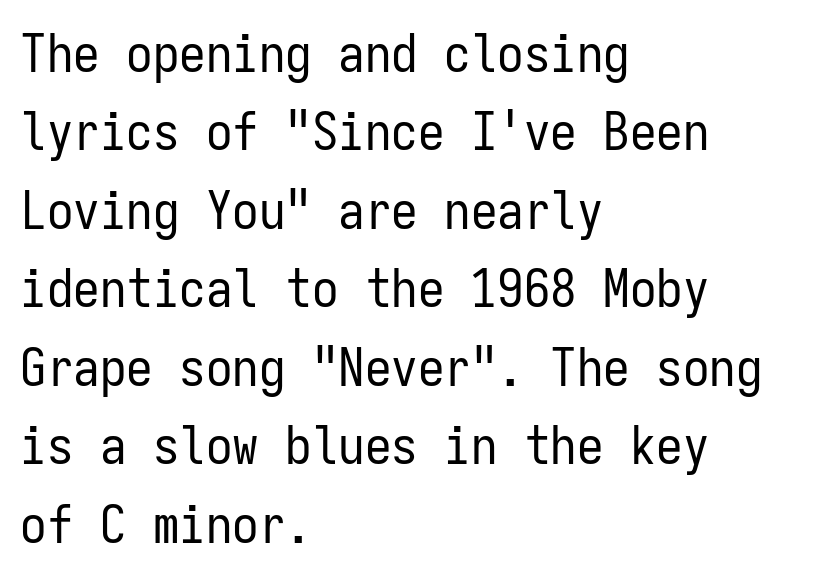
{"serif": "no", "italic": "no", "bold": "no", "weight": "regular", "width": "condensed", "stroke_contrast": "low", "x_height": "medium", "monospaced": "yes", "underline": "no", "align": "left", "line_spacing": "normal", "line_spacing_ratio": 1.48, "letter_spacing": "normal", "letter_spacing_em": 0.0, "glyph_px": 53}
